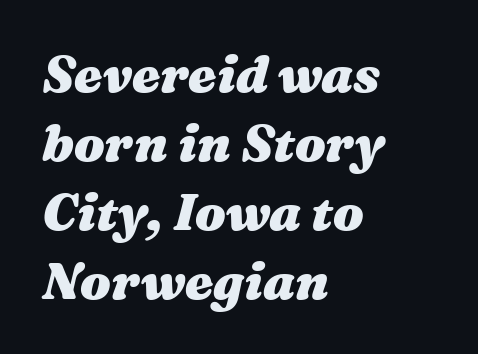
Spacing verdict: proportional, widths tailored to each character. Slant detected: the letters are inclined. The rendering uses a moderate line-height, typical for paragraphs. The compositor pushed each line to the left boundary. These lines carry a lot of weight — the face is fully bold. Tracking here is standard; glyphs follow each other at the usual distance.
